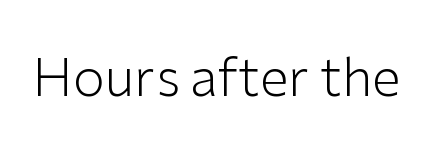
Q: Is the text bold? A: No.
Q: Is the text italic (slanted)? A: No, it is upright.
Q: Is the typeface a serif or a sans-serif typeface? A: Sans-serif.
Q: Is the text underlined? A: No.
Q: Is the spacing between letters normal or unusually wide? A: Normal.
Q: Width (condensed, normal, or wide)? A: Normal.
Q: Stroke contrast? A: Low.
Q: x-height? A: Medium.
Q: Monospaced? A: No.
